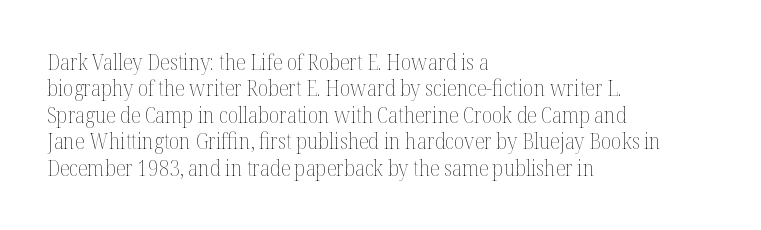
{"italic": "no", "bold": "no", "underline": "no", "align": "left", "line_spacing": "normal", "line_spacing_ratio": 1.26, "letter_spacing": "normal", "letter_spacing_em": 0.0, "glyph_px": 21}
